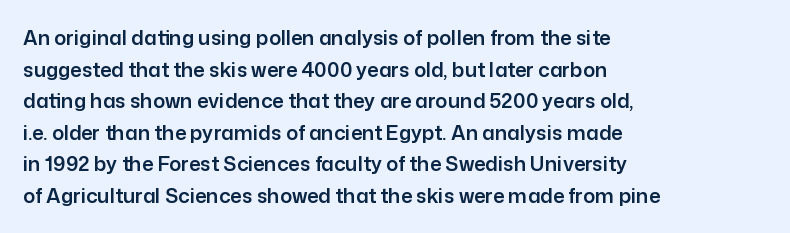
Q: Is the text italic (slanted)? A: No, it is upright.
Q: Is the text underlined? A: No.
Q: How is the paragraph aligned? A: Left-aligned.
Q: Is the spacing between letters normal or unusually wide? A: Normal.
Q: Is the spacing between lines tight, normal or loose? A: Normal.
